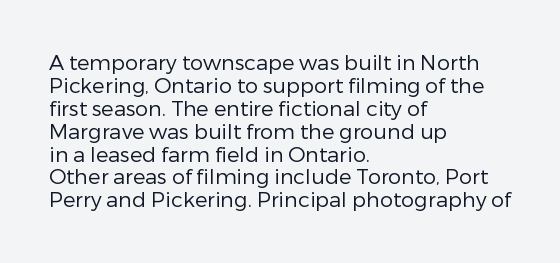
The image shows 21 px text type, upright; set left-aligned, tight line spacing (1.09x), normal letter spacing, not underlined.
